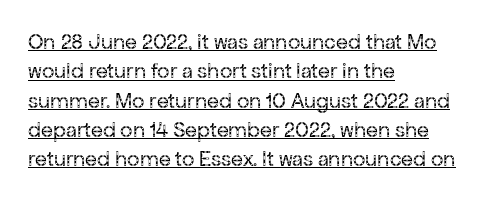
Vertical strokes here are truly vertical. Underline: present. The ragged edge is on the right, which tells us the setting is flush left. The passage shown is not bold in any degree. Spacing between characters is what you'd get straight out of the box. The lines sit at an ordinary, default distance from one another.
